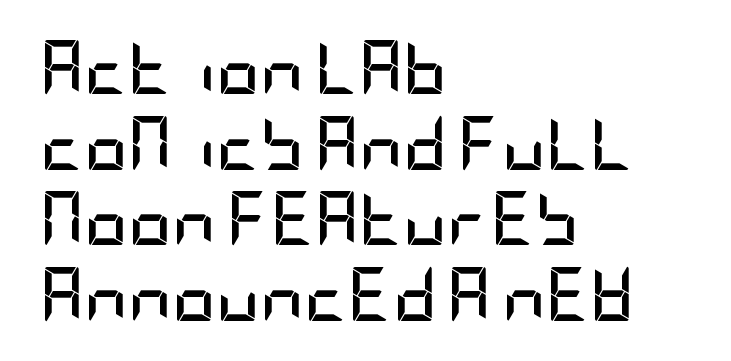
Q: Is the text bold? A: Yes.
Q: Is the text italic (slanted)? A: No, it is upright.
Q: Is the typeface a serif or a sans-serif typeface? A: Sans-serif.
Q: Is the text underlined? A: No.
Q: How is the paragraph aligned? A: Left-aligned.
Q: Is the spacing between letters normal or unusually wide? A: Normal.
Q: Is the spacing between lines tight, normal or loose? A: Normal.
Q: Width (condensed, normal, or wide)? A: Condensed.
Q: Stroke contrast? A: Low.
Q: x-height? A: Large.
